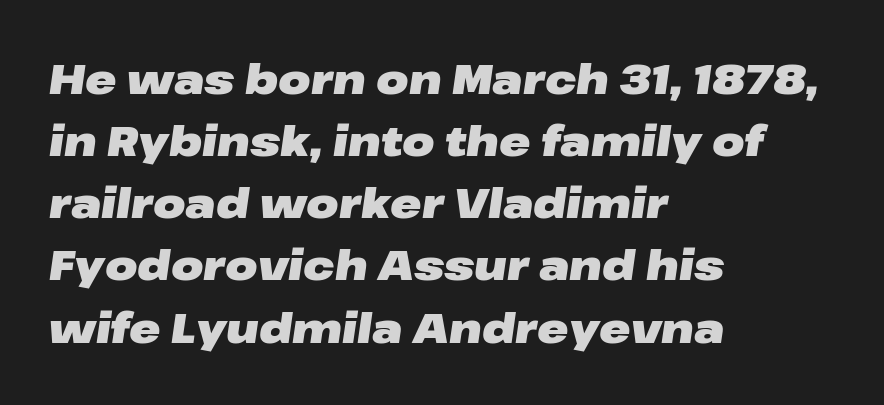
Q: Is the text bold? A: Yes.
Q: Is the text italic (slanted)? A: Yes, it leans right by about 8 degrees.
Q: Is the text underlined? A: No.
Q: How is the paragraph aligned? A: Left-aligned.
Q: Is the spacing between letters normal or unusually wide? A: Normal.
Q: Is the spacing between lines tight, normal or loose? A: Normal.
Q: Width (condensed, normal, or wide)? A: Wide.
Q: Stroke contrast? A: Low.
Q: x-height? A: Medium.
Q: Monospaced? A: No.
